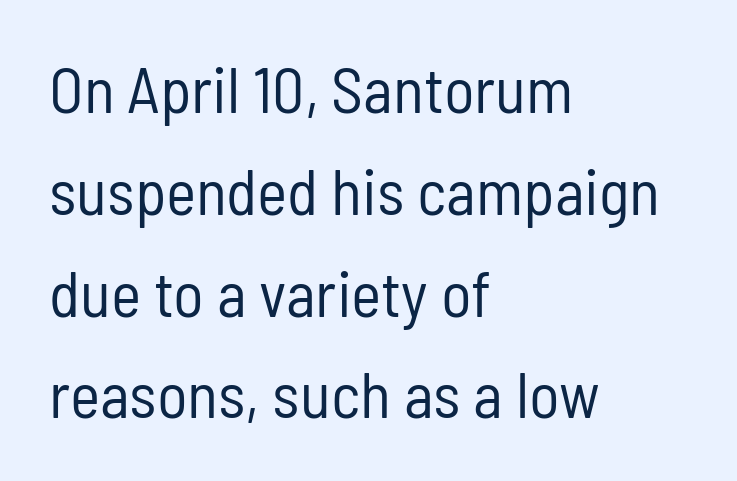
The face used here is proportionally spaced, like ordinary book or web type. These lines were composed using upright roman letters. Each new line begins a customary step beneath the previous one. Spacing between characters is what you'd get straight out of the box.
